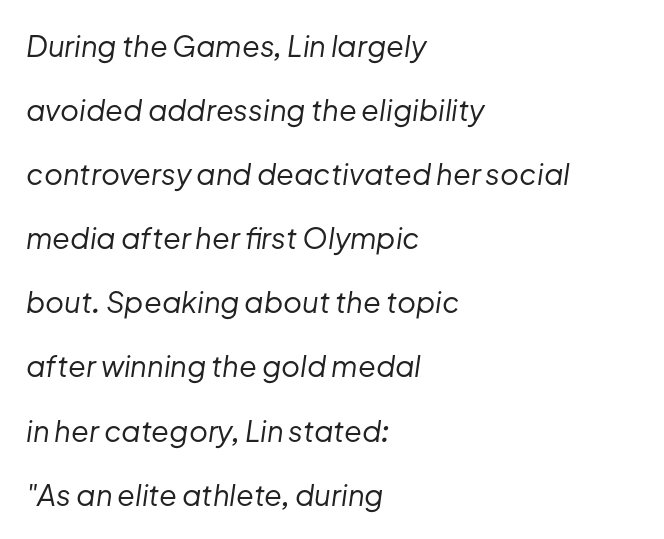
Stem width sits at or under what a default text font uses. Glance below the letters and you will spot only blank space. No extra tracking has been applied to these lines. These lines stack with their left ends in a neat column. The letters advance in unequal steps, a hallmark of proportional type.
